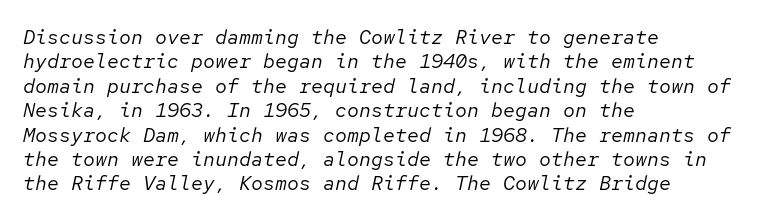
Q: Is the text bold? A: No.
Q: Is the text italic (slanted)? A: Yes, it leans right by about 12 degrees.
Q: Is the text underlined? A: No.
Q: How is the paragraph aligned? A: Left-aligned.
Q: Is the spacing between letters normal or unusually wide? A: Normal.
